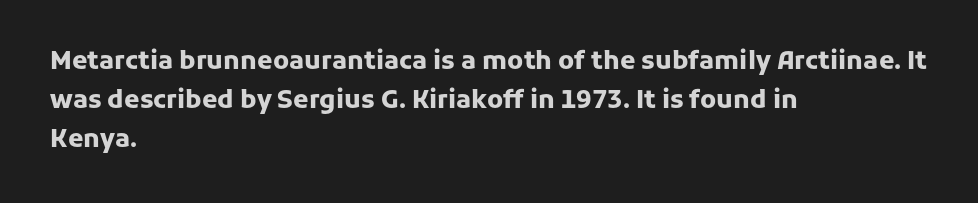
{"italic": "no", "bold": "yes", "underline": "no", "align": "left", "line_spacing": "normal", "line_spacing_ratio": 1.56, "letter_spacing": "normal", "letter_spacing_em": 0.0, "glyph_px": 25}
